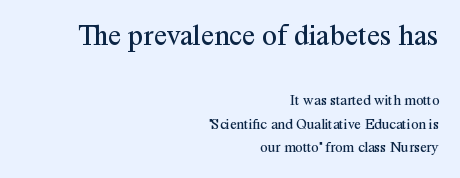
{"serif": "yes", "italic": "no", "bold": "no", "weight": "regular", "width": "normal", "stroke_contrast": "medium", "x_height": "medium", "monospaced": "no", "underline": "no", "align": "right", "line_spacing": "normal", "line_spacing_ratio": 1.59, "letter_spacing": "normal", "letter_spacing_em": 0.0, "larger_block": "first", "size_ratio": 2.0, "glyph_px": 30}
